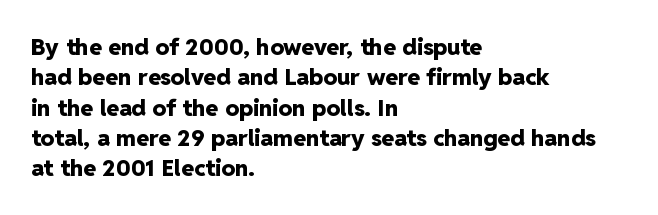
Q: Is the text bold? A: Yes.
Q: Is the text italic (slanted)? A: No, it is upright.
Q: Is the text underlined? A: No.
Q: How is the paragraph aligned? A: Left-aligned.
Q: Is the spacing between letters normal or unusually wide? A: Normal.
Q: Is the spacing between lines tight, normal or loose? A: Normal.
